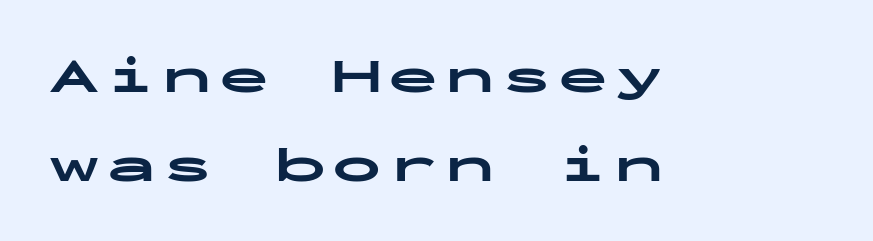
{"serif": "no", "italic": "no", "bold": "yes", "weight": "bold", "width": "wide", "stroke_contrast": "low", "x_height": "medium", "monospaced": "yes", "underline": "no", "align": "left", "line_spacing_ratio": 1.79, "glyph_px": 50}
